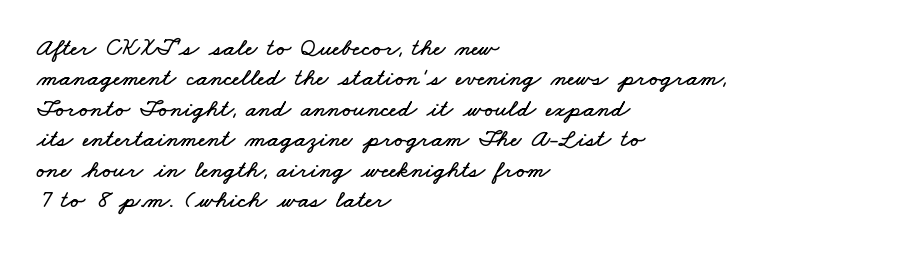
Caption: standard tracking, unaltered. Layout note: lines flush left. Beneath every word, the page is bare.
